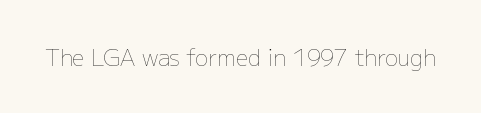
Q: Is the text bold? A: No.
Q: Is the text italic (slanted)? A: No, it is upright.
Q: Is the text underlined? A: No.
Q: Is the spacing between letters normal or unusually wide? A: Normal.
